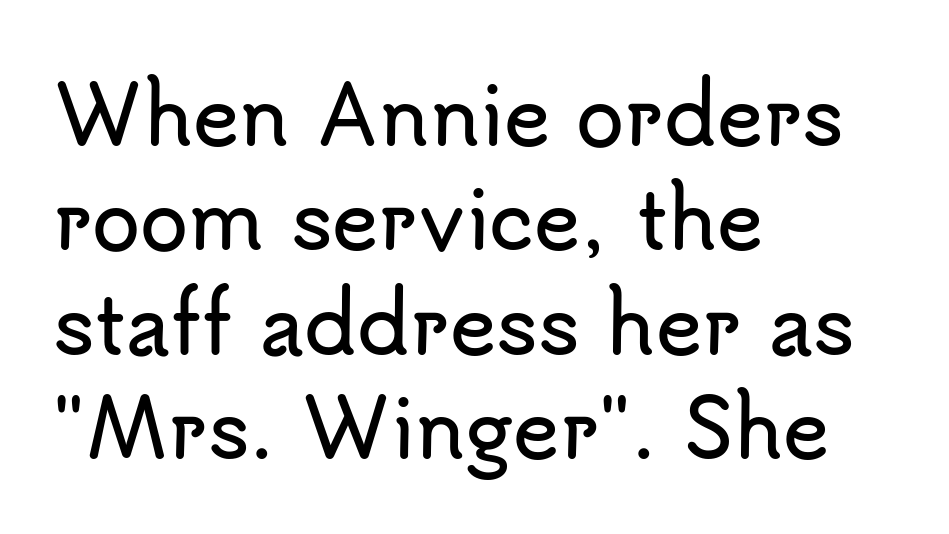
{"serif": "no", "italic": "no", "width": "normal", "stroke_contrast": "low", "x_height": "small", "monospaced": "no", "underline": "no", "align": "left", "line_spacing": "normal", "line_spacing_ratio": 1.32, "letter_spacing": "normal", "letter_spacing_em": 0.0, "glyph_px": 79}
